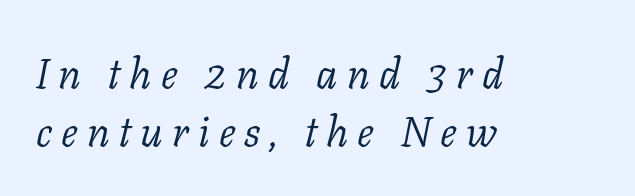
{"serif": "yes", "italic": "yes", "lean": "right", "slant_degrees": 11, "bold": "no", "weight": "light", "width": "normal", "stroke_contrast": "low", "x_height": "medium", "monospaced": "no", "underline": "no", "align": "left", "line_spacing": "normal", "line_spacing_ratio": 1.37, "letter_spacing": "wide", "letter_spacing_em": 0.22, "glyph_px": 42}
